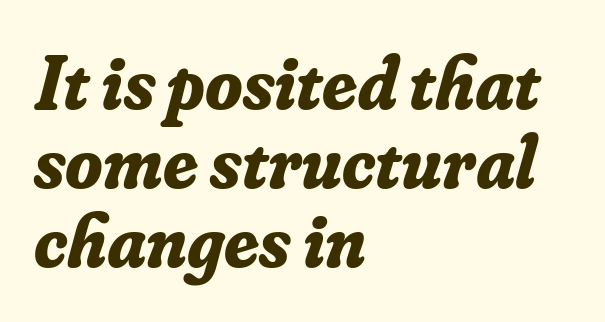
{"serif": "yes", "italic": "yes", "lean": "right", "slant_degrees": 16, "bold": "yes", "weight": "bold", "width": "normal", "stroke_contrast": "low", "x_height": "small", "monospaced": "no", "underline": "no", "align": "left", "line_spacing": "tight", "line_spacing_ratio": 1.04, "letter_spacing": "normal", "letter_spacing_em": 0.0, "glyph_px": 76}
